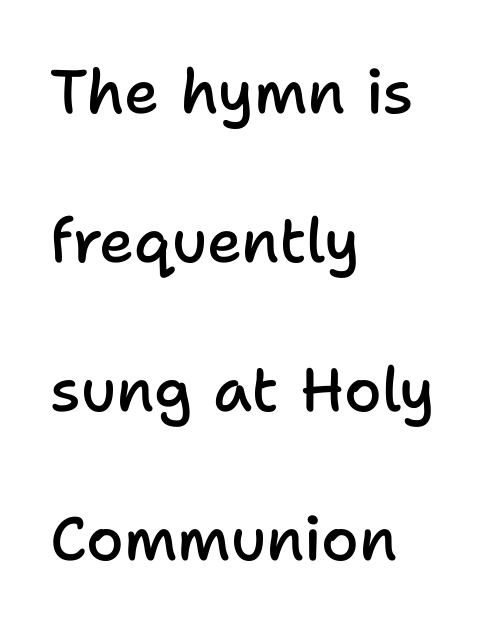
The image shows 61 px semibold sans-serif type, upright; set left-aligned, loose line spacing (2.44x), normal letter spacing, not underlined; low stroke contrast and a medium x-height.
